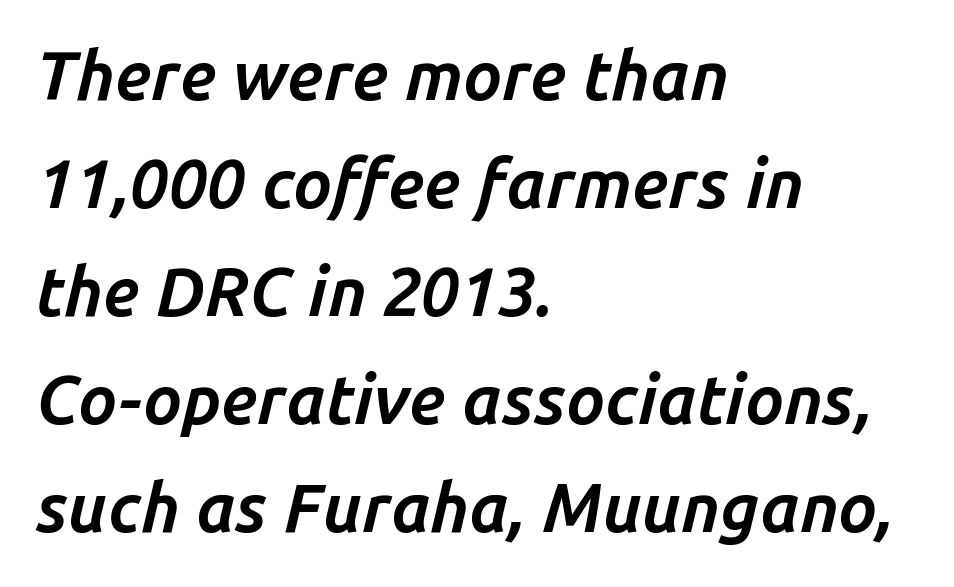
{"italic": "yes", "lean": "right", "slant_degrees": 14, "bold": "yes", "weight": "bold", "width": "normal", "stroke_contrast": "low", "x_height": "medium", "monospaced": "no", "underline": "no", "align": "left", "line_spacing": "normal", "line_spacing_ratio": 1.59, "letter_spacing": "normal", "letter_spacing_em": 0.0, "glyph_px": 68}
